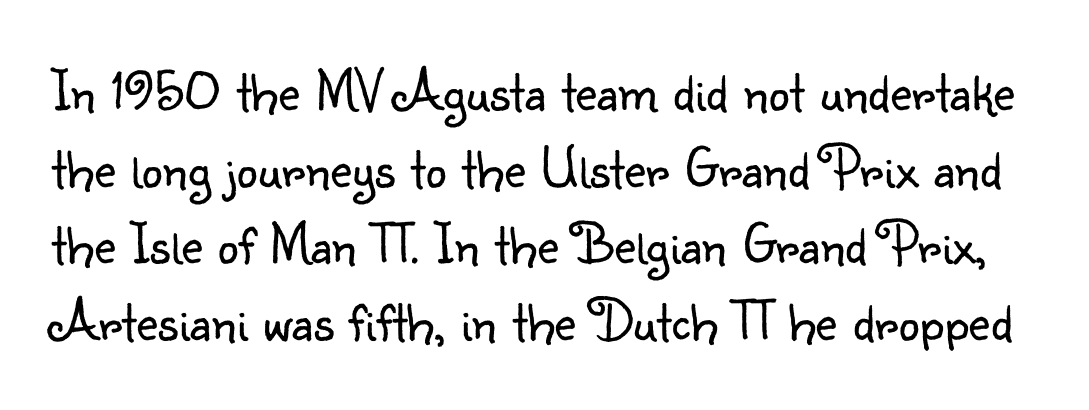
Q: Is the text bold? A: No.
Q: Is the text italic (slanted)? A: No, it is upright.
Q: Is the typeface a serif or a sans-serif typeface? A: Sans-serif.
Q: Is the text underlined? A: No.
Q: Is the spacing between letters normal or unusually wide? A: Normal.
Q: Is the spacing between lines tight, normal or loose? A: Normal.
Q: Width (condensed, normal, or wide)? A: Normal.
Q: Stroke contrast? A: Low.
Q: x-height? A: Small.
Q: Monospaced? A: No.
